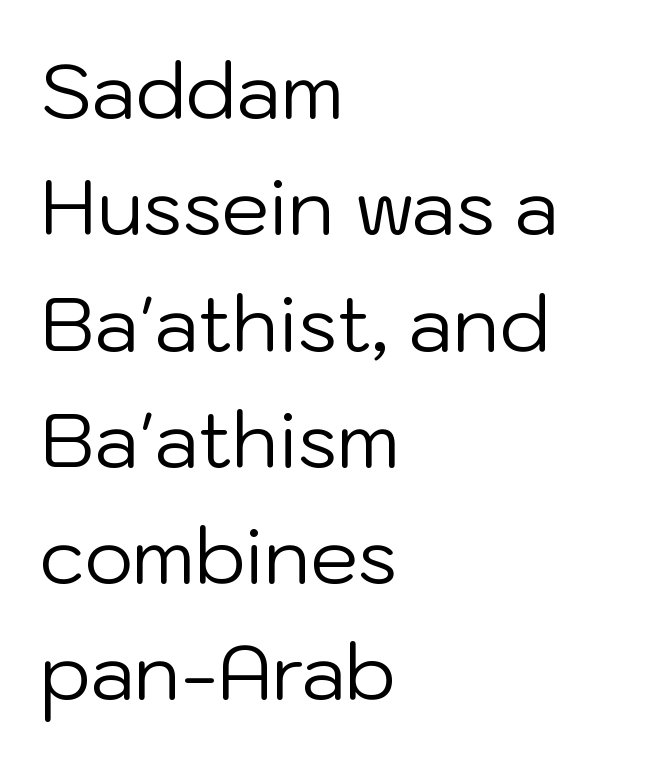
{"serif": "no", "italic": "no", "bold": "no", "weight": "regular", "width": "normal", "stroke_contrast": "low", "x_height": "medium", "monospaced": "no", "underline": "no", "align": "left", "line_spacing": "normal", "line_spacing_ratio": 1.53, "letter_spacing": "normal", "letter_spacing_em": 0.0, "glyph_px": 76}
